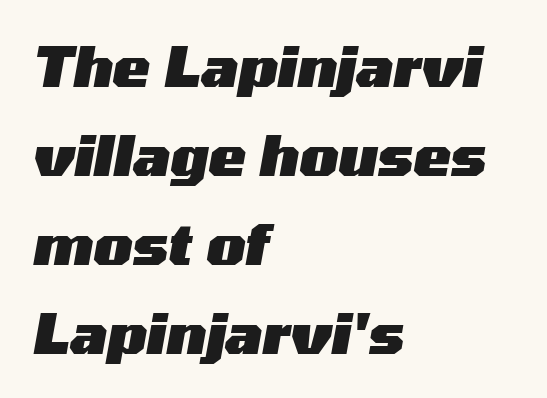
The image shows 56 px heavy, wide type, italic (leaning right); set left-aligned, normal line spacing (1.59x), normal letter spacing, not underlined; medium stroke contrast and a medium x-height.
